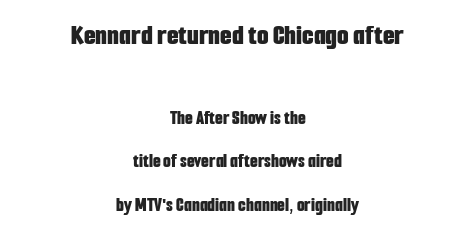
There is no visible air inserted between adjacent glyphs. Vertical strokes here are truly vertical. These lines are rendered in a variable-pitch font. Set as a true bold cut, around the 700 mark. If you squint, the top block still reads clearly — it's the larger of the two. The glyphs are unaccompanied by any horizontal stroke below them.
